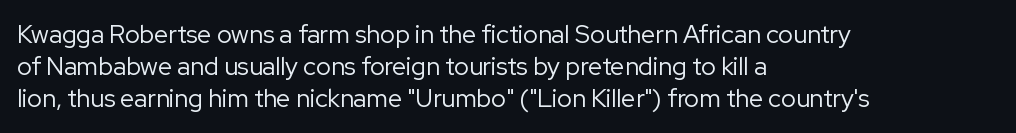
The image shows 25 px text type, upright; set left-aligned, normal line spacing (1.29x), normal letter spacing, not underlined.
